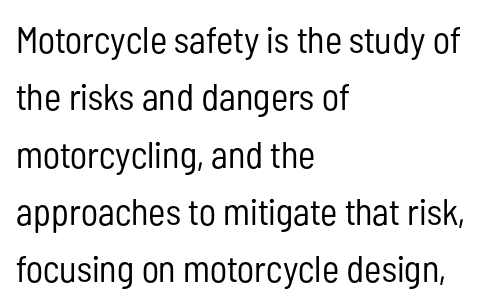
Q: Is the text bold? A: No.
Q: Is the text italic (slanted)? A: No, it is upright.
Q: Is the typeface a serif or a sans-serif typeface? A: Sans-serif.
Q: Is the text underlined? A: No.
Q: How is the paragraph aligned? A: Left-aligned.
Q: Is the spacing between letters normal or unusually wide? A: Normal.
Q: Is the spacing between lines tight, normal or loose? A: Normal.
Q: Width (condensed, normal, or wide)? A: Condensed.
Q: Stroke contrast? A: Low.
Q: x-height? A: Medium.
Q: Monospaced? A: No.
